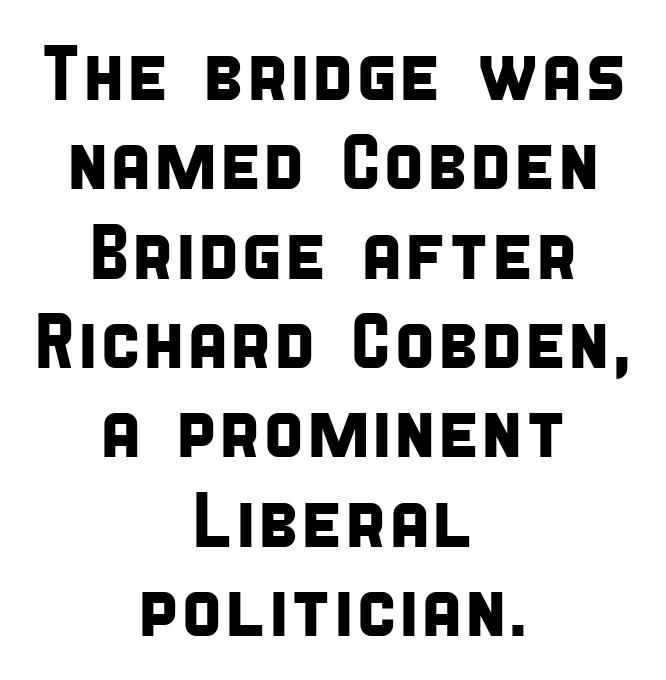
The image shows 77 px condensed sans-serif type; set centered, line spacing 1.16x, normal letter spacing, not underlined; low stroke contrast and a large x-height.
